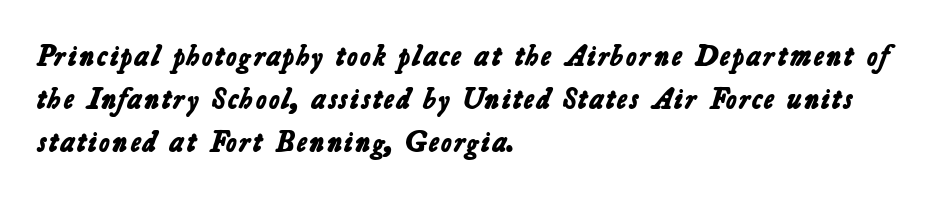
Q: Is the text bold? A: Yes.
Q: Is the typeface a serif or a sans-serif typeface? A: Sans-serif.
Q: Is the text underlined? A: No.
Q: How is the paragraph aligned? A: Left-aligned.
Q: Is the spacing between letters normal or unusually wide? A: Normal.
Q: Is the spacing between lines tight, normal or loose? A: Normal.
Q: Width (condensed, normal, or wide)? A: Normal.
Q: Stroke contrast? A: Low.
Q: x-height? A: Medium.
Q: Monospaced? A: No.
